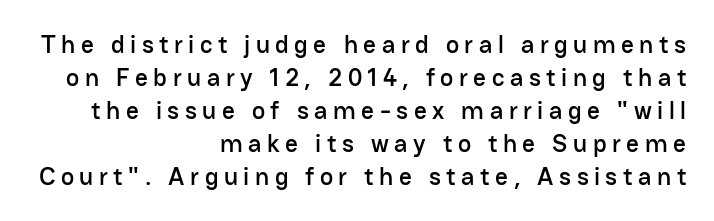
{"italic": "no", "underline": "no", "align": "right", "line_spacing": "normal", "line_spacing_ratio": 1.32, "letter_spacing": "wide", "letter_spacing_em": 0.22, "glyph_px": 25}
